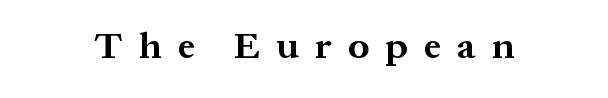
The image shows 37 px bold serif type, upright; set unusually wide letter spacing (+0.45 em), not underlined; medium stroke contrast and a medium x-height.
